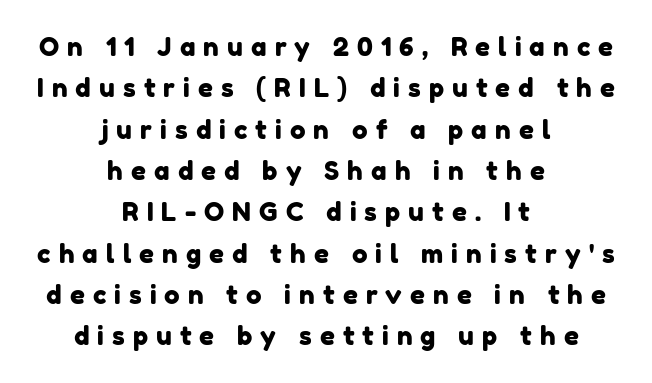
Has an underline been added? It has not. These lines sit exactly where default settings would place them. Glyph-to-glyph distance is far greater than everyday printed text. Both edges are ragged and mirror each other, which tells us the setting is centered.
